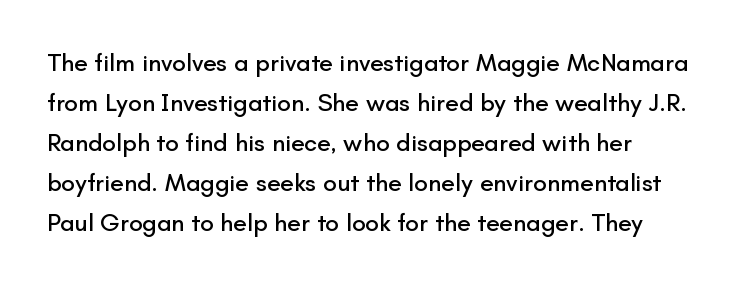
The letters sit at their default tracking, neither squeezed nor spread. Honestly, there is no underline to notice here at all. Honestly, the row spacing looks completely unremarkable. Posture: vertical.
